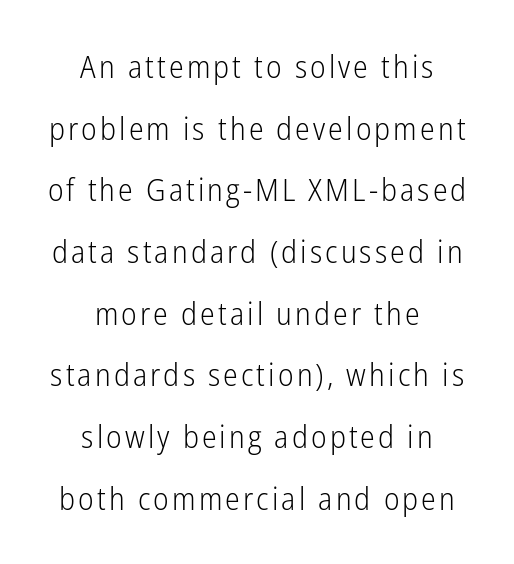
The image shows 31 px light, condensed sans-serif type, upright; set centered, loose line spacing (1.99x), not underlined; low stroke contrast and a medium x-height.
